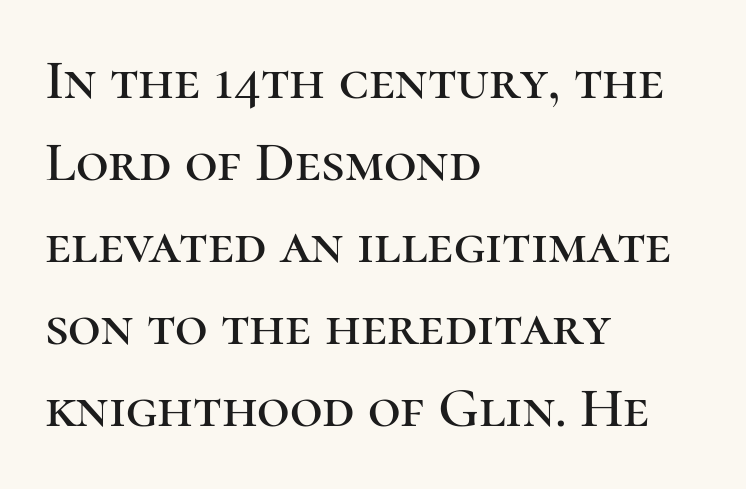
Q: Is the text italic (slanted)? A: No, it is upright.
Q: Is the typeface a serif or a sans-serif typeface? A: Serif.
Q: Is the text underlined? A: No.
Q: How is the paragraph aligned? A: Left-aligned.
Q: Is the spacing between letters normal or unusually wide? A: Normal.
Q: Is the spacing between lines tight, normal or loose? A: Normal.
Q: Width (condensed, normal, or wide)? A: Normal.
Q: Stroke contrast? A: High.
Q: x-height? A: Medium.
Q: Monospaced? A: No.
